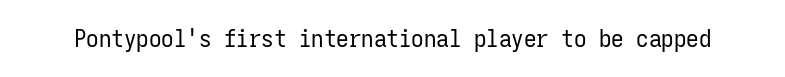
The image shows 25 px text type, upright; set normal letter spacing, not underlined.
